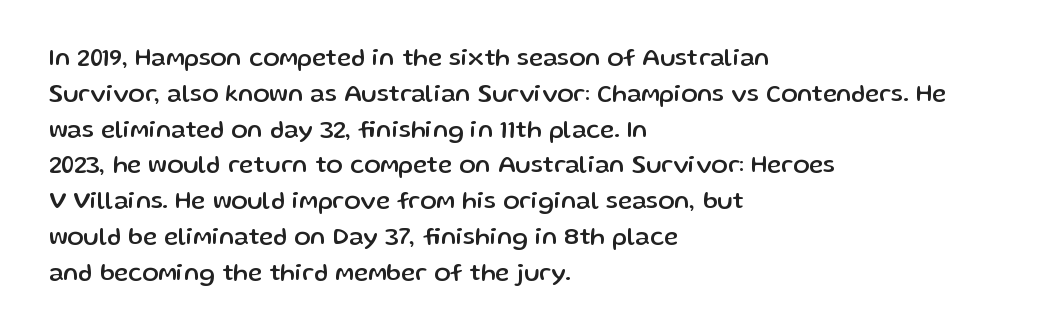
The image shows 24 px text type, upright; set left-aligned, normal line spacing (1.49x), normal letter spacing, not underlined.
